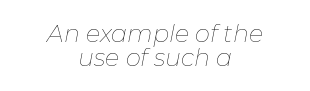
The image shows 24 px text type, italic (leaning right); set centered, tight line spacing (0.99x), normal letter spacing, not underlined.
